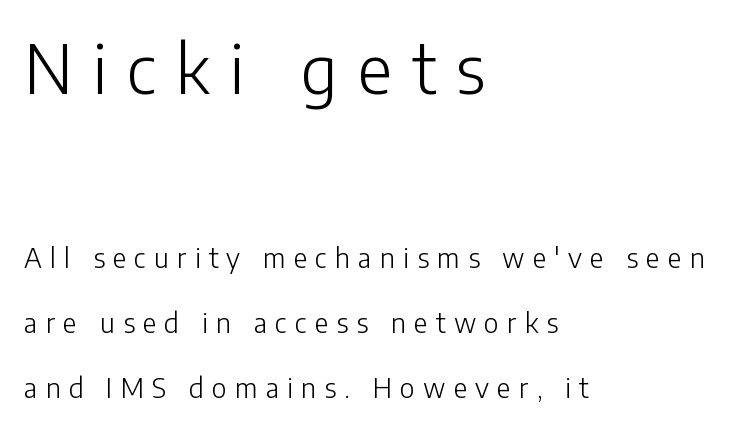
Is there any slant? The stems are plumb. The letters are spread apart with noticeably loose tracking. Line starts are locked; line ends wander. Vertically, the passage feels expansive, rows floating well apart. The letters in the upper block stand taller than those in the block below. Observe the absence of serifs on each vertical stroke in this sample.
